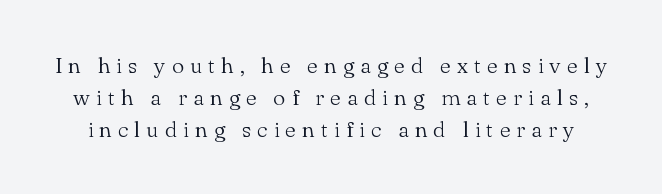
{"italic": "no", "bold": "no", "underline": "no", "line_spacing": "normal", "line_spacing_ratio": 1.45, "letter_spacing": "wide", "letter_spacing_em": 0.27, "glyph_px": 22}
